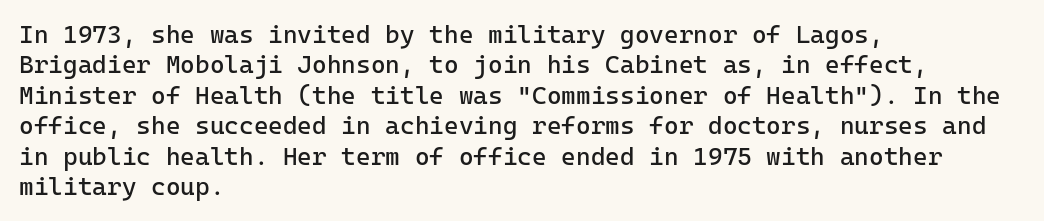
Q: Is the text bold? A: No.
Q: Is the text italic (slanted)? A: No, it is upright.
Q: Is the text underlined? A: No.
Q: How is the paragraph aligned? A: Left-aligned.
Q: Is the spacing between letters normal or unusually wide? A: Normal.
